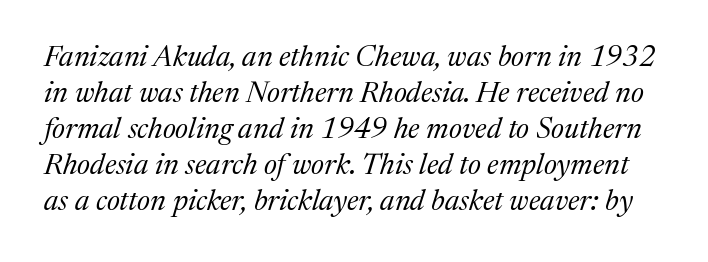
The image shows 29 px regular-weight serif type, italic (leaning right); set line spacing 1.24x, normal letter spacing, not underlined; medium stroke contrast and a medium x-height.
